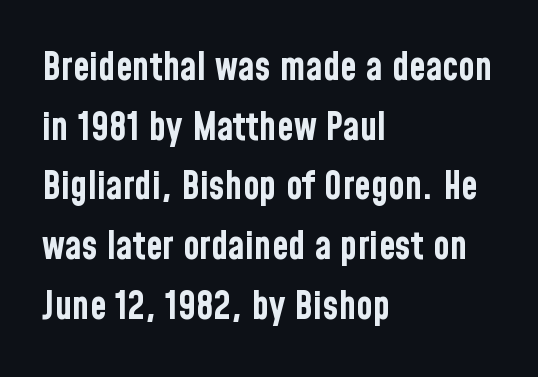
Weight: bold. Varying glyph widths throughout — classic text-font behaviour. Underlining? Definitely not there. Grotesque or geometric, the face here clearly has no serifs. Students, note that the glyphs here touch the page at normal intervals. Notice how descenders clear the ascenders below comfortably — that's standard leading.
